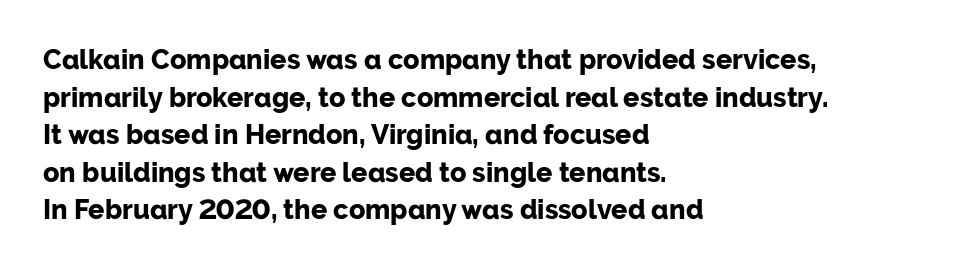
Its strokes are broad and dark, the hallmark of bold type. The letterforms sit shoulder to shoulder at normal distance. Horizontal alignment here is leftward, the default for most running prose. Each new line begins a customary step beneath the previous one. Has an underline been added? It has not. Characters remain perfectly vertical along every line.
